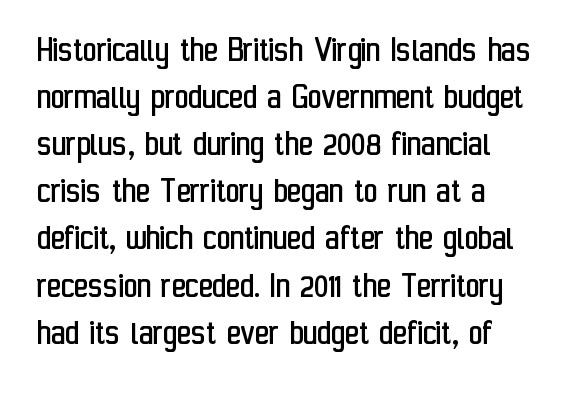
The image shows 38 px regular-weight, condensed sans-serif type, upright; set left-aligned, line spacing 1.24x, normal letter spacing, not underlined; low stroke contrast and a medium x-height.
